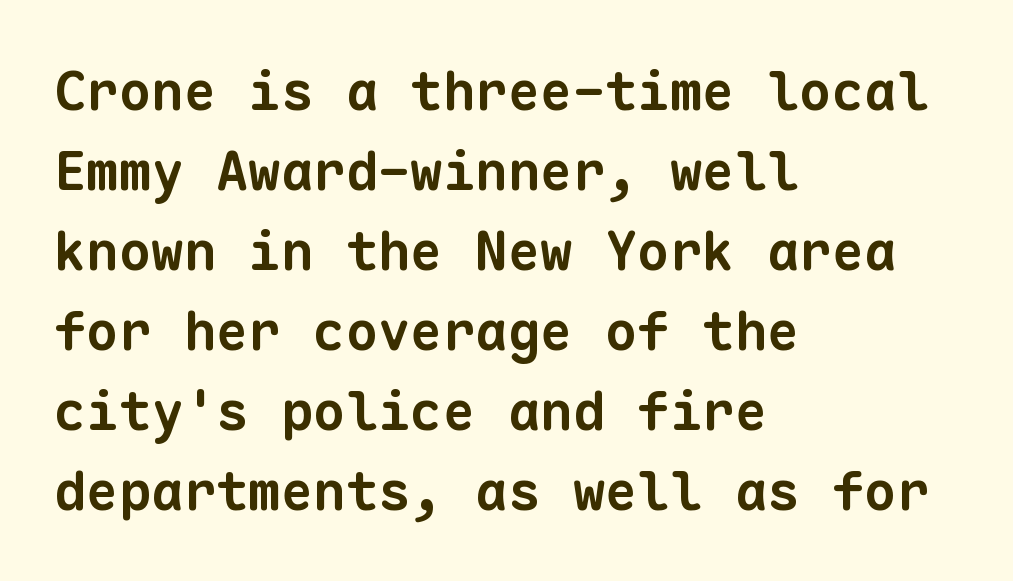
Q: Is the text bold? A: Yes.
Q: Is the typeface a serif or a sans-serif typeface? A: Sans-serif.
Q: Is the text underlined? A: No.
Q: How is the paragraph aligned? A: Left-aligned.
Q: Is the spacing between letters normal or unusually wide? A: Normal.
Q: Is the spacing between lines tight, normal or loose? A: Normal.
Q: Width (condensed, normal, or wide)? A: Normal.
Q: Stroke contrast? A: Low.
Q: x-height? A: Medium.
Q: Monospaced? A: Yes.
